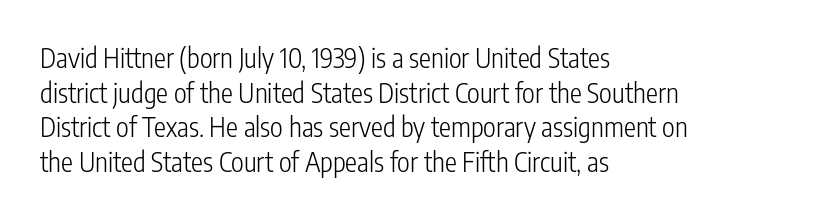
The image shows 27 px text type, upright; set left-aligned, normal line spacing (1.28x), normal letter spacing, not underlined.
